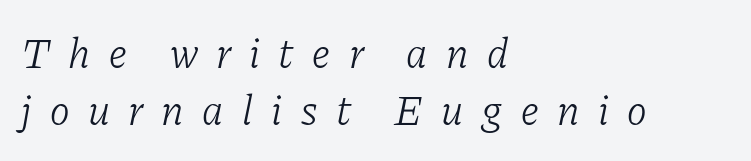
{"serif": "yes", "italic": "yes", "lean": "right", "slant_degrees": 11, "bold": "no", "weight": "light", "width": "normal", "stroke_contrast": "low", "x_height": "medium", "monospaced": "no", "underline": "no", "align": "left", "line_spacing": "normal", "line_spacing_ratio": 1.36, "letter_spacing": "wide", "letter_spacing_em": 0.44, "glyph_px": 42}
